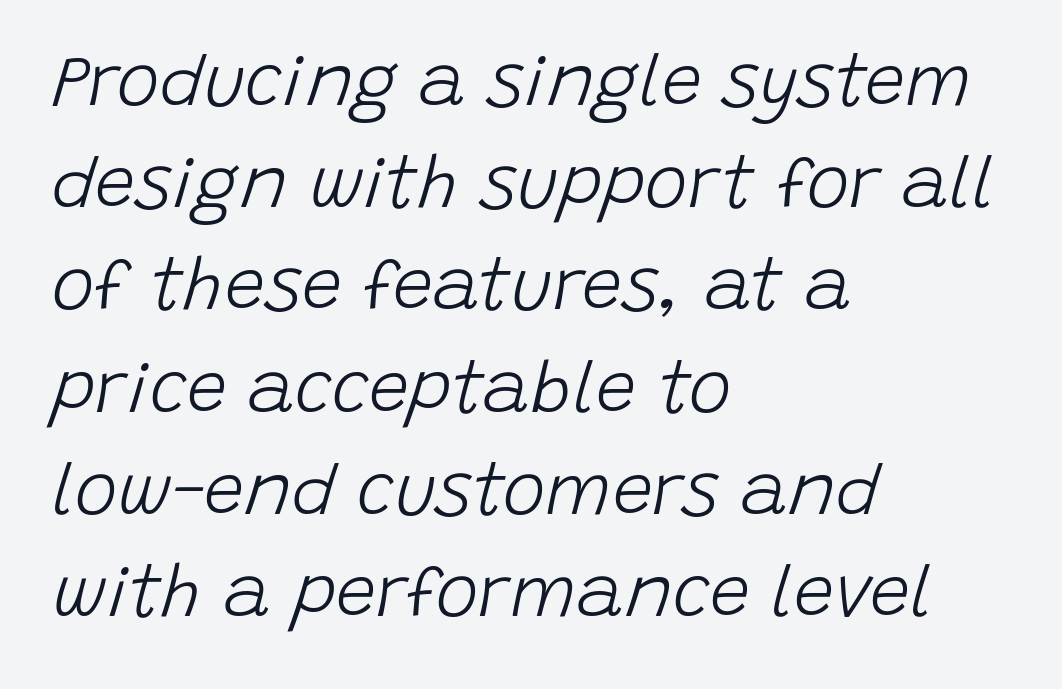
The image shows 72 px light type, italic (leaning right); set left-aligned, normal line spacing (1.42x), normal letter spacing, not underlined; low stroke contrast and a large x-height.
